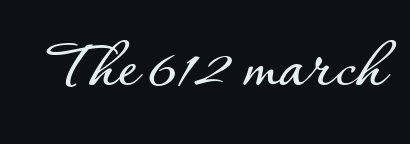
{"width": "normal", "stroke_contrast": "low", "x_height": "small", "monospaced": "no", "underline": "no", "letter_spacing": "normal", "letter_spacing_em": 0.0, "glyph_px": 74}
